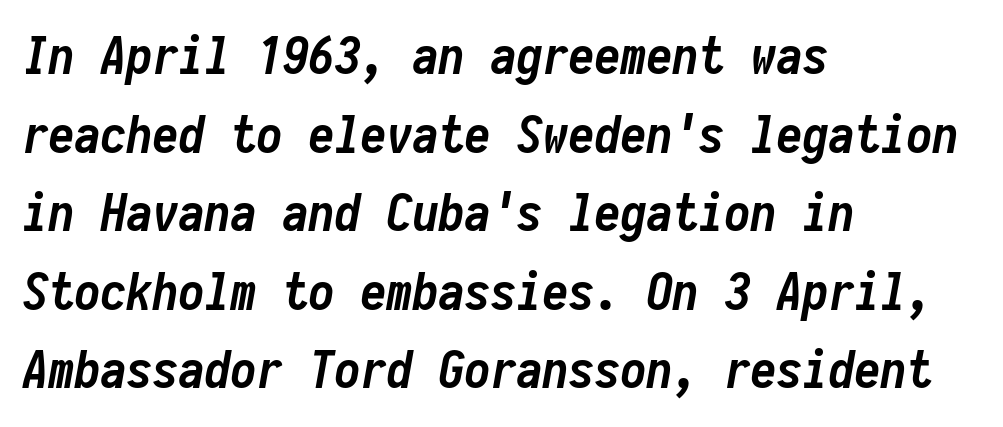
The image shows 52 px semibold, condensed type, italic (leaning right), monospaced; set left-aligned, normal line spacing (1.51x), normal letter spacing, not underlined; low stroke contrast and a medium x-height.
